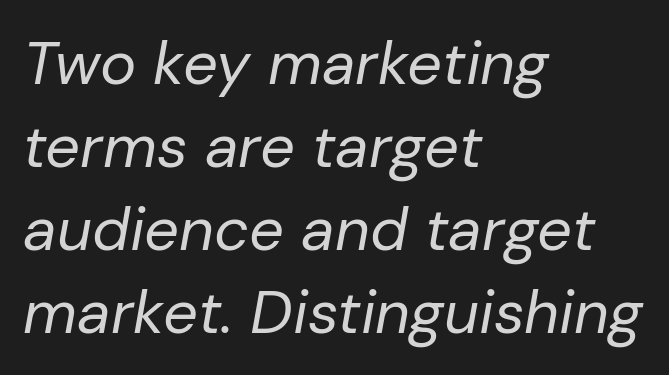
Q: Is the text bold? A: No.
Q: Is the text italic (slanted)? A: Yes, it leans right by about 10 degrees.
Q: Is the text underlined? A: No.
Q: How is the paragraph aligned? A: Left-aligned.
Q: Is the spacing between letters normal or unusually wide? A: Normal.
Q: Is the spacing between lines tight, normal or loose? A: Normal.
Q: Width (condensed, normal, or wide)? A: Normal.
Q: Stroke contrast? A: Low.
Q: x-height? A: Medium.
Q: Monospaced? A: No.
